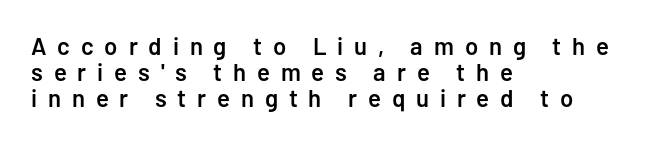
The passage shown is semibold, sitting just below true bold. The passage shown stacks its lines with hardly any gap. No italicization has been applied; the sample stays upright. These lines are set flush left with a ragged right edge. Type without underlining. Substantial extra tracking has been applied to these lines.
